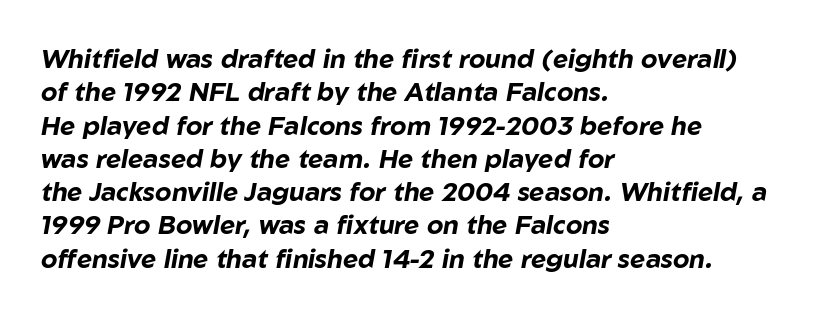
Has an underline been added? It has not. These lines were composed using italics. Caption: bold face, heavy strokes. The passage shown stacks its lines at a standard gap. Honestly, the letter spacing is just normal — you wouldn't notice it.
